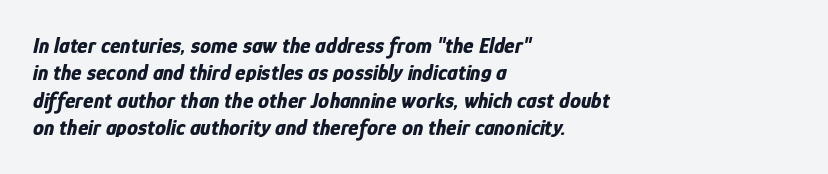
Looking at the ascenders, they clearly lean. Line starts are locked; line ends wander. The face used here is rendered with its standard letterfit. Regular leading. This is heavy type, rendered in bold.
